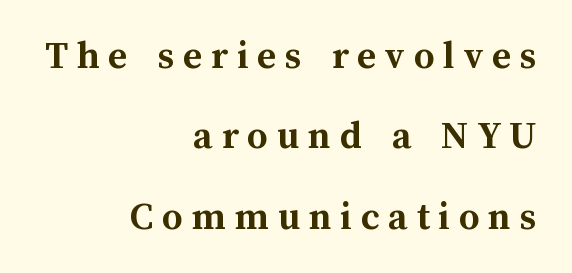
The image shows 41 px semibold type, upright; set right-aligned, loose line spacing (1.96x), unusually wide letter spacing (+0.21 em), not underlined; medium stroke contrast and a medium x-height.
